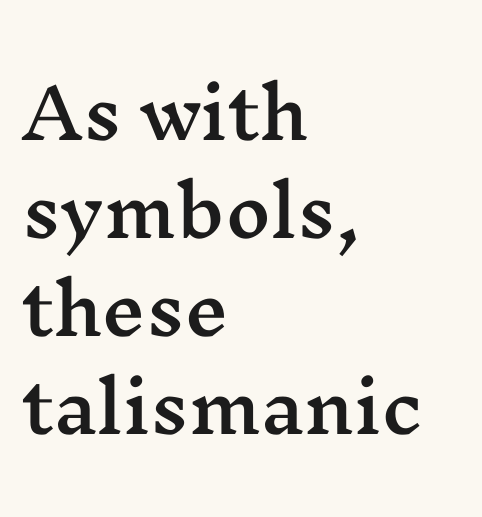
Do the characters align in a grid? No, the font is proportional. Check where the strokes stop: tiny serifs finish them off. Layout note: lines flush left. Observe the ordinary spacing: letters are neighbours, not strangers. Vertical spacing — default.
